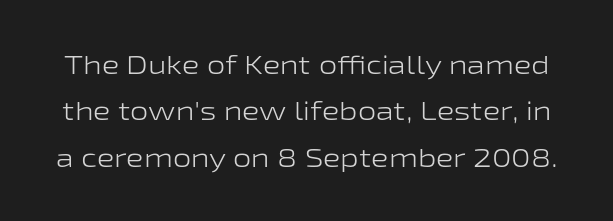
Nope, not italic — everything's standing straight. The font sits on the lighter half of the weight spectrum, regular included. There is no visible air inserted between adjacent glyphs. Quick note: underline off.
